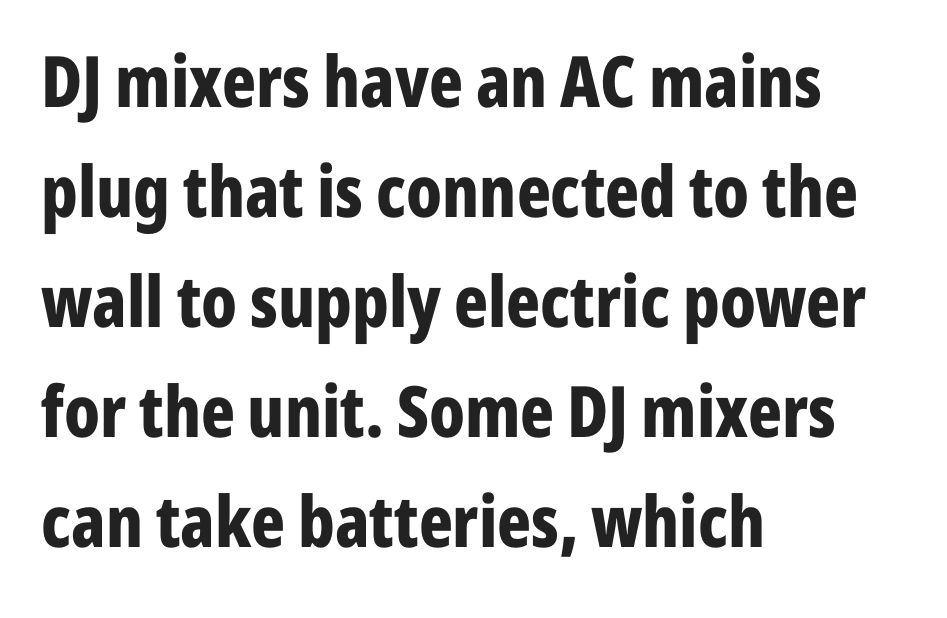
The face used here is a sans, in the tradition of grotesques and geometrics. Underline: absent. Between one letter and the next there's only the usual sliver of space. One glance says typical: line gaps are just what's usual. The passage is arranged the way most books set body copy — flush left.
